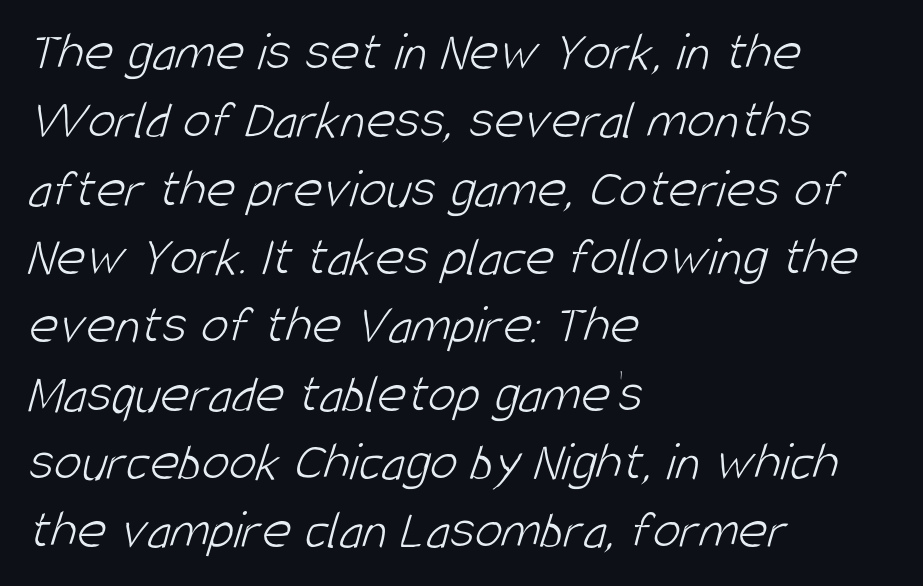
All the whitespace from short lines collects on the right. You could not count columns in this text — the font is proportionally spaced. No letter is thick-stroked: the sample isn't bold. Bare-footed words on every line.
